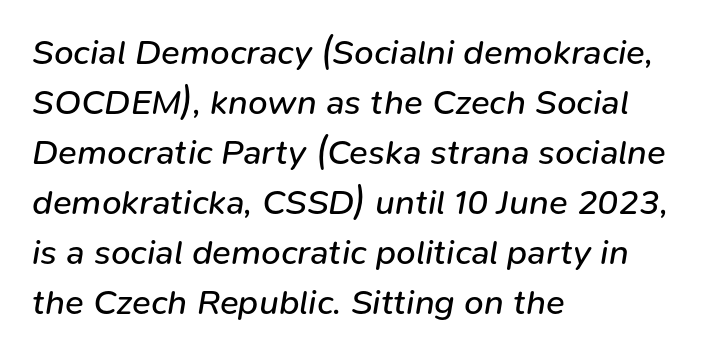
Unmarked baselines from the first word to the last. Each line starts at the same left margin while the right side varies. The letters sit at their default tracking, neither squeezed nor spread. No heavy texture on the line: the type isn't bold. Here the designer chose a conventional face with non-uniform glyph widths.
